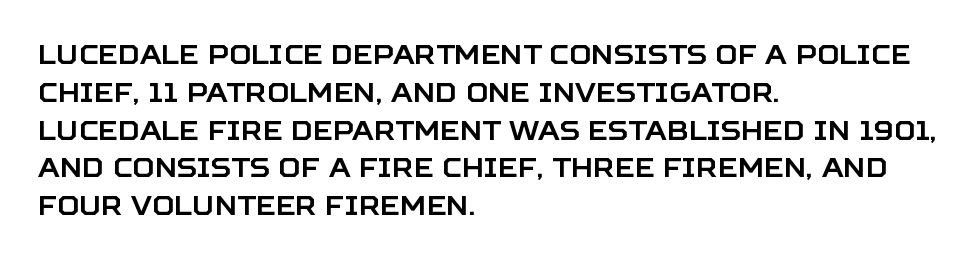
The ragged edge is on the right, which tells us the setting is flush left. Underline: absent. Does the leading feel generous? No, just average. The type is set solid horizontally, with unmodified tracking.
